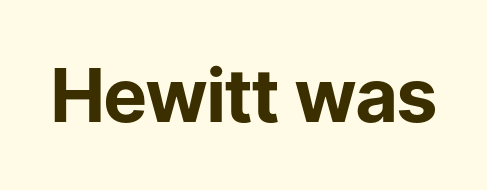
{"serif": "no", "italic": "no", "bold": "yes", "weight": "bold", "width": "normal", "stroke_contrast": "low", "x_height": "medium", "monospaced": "no", "underline": "no", "letter_spacing": "normal", "letter_spacing_em": 0.0, "glyph_px": 74}
